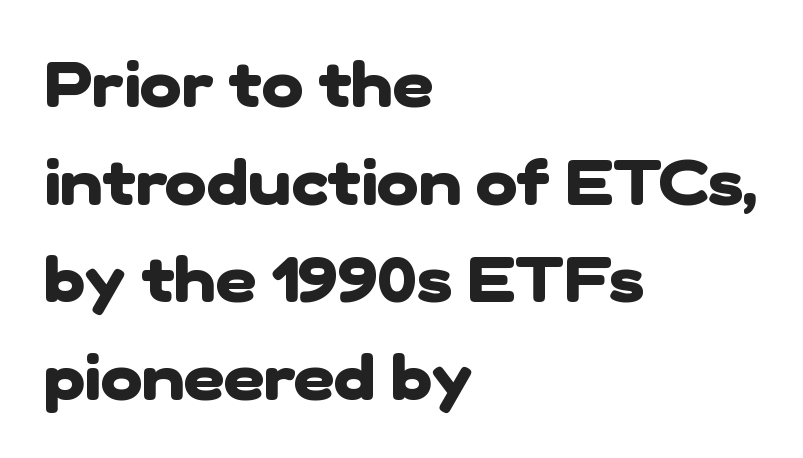
The space between consecutive lines is moderate. Quick note: underline off. A sans-serif font was chosen for this passage. Between one letter and the next there's only the usual sliver of space. The passage shown is typed in a proportional face where columns would drift.
